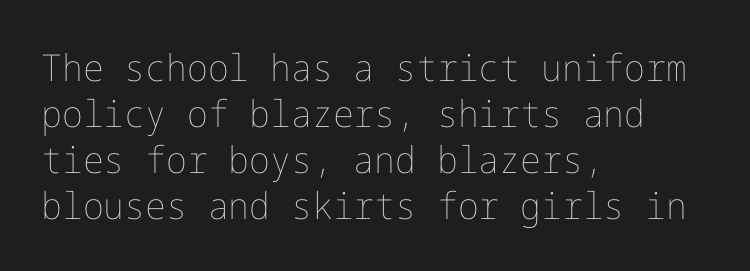
The image shows 37 px thin type, upright; set left-aligned, line spacing 1.24x, normal letter spacing, not underlined; low stroke contrast and a medium x-height.
